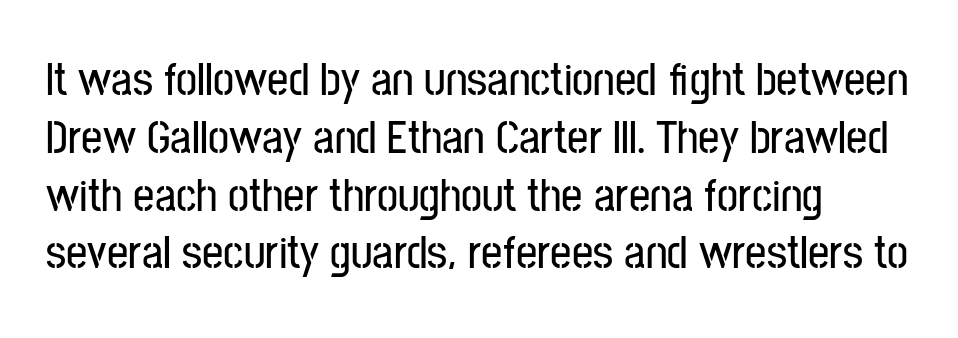
{"serif": "no", "italic": "no", "width": "condensed", "stroke_contrast": "low", "x_height": "medium", "monospaced": "no", "underline": "no", "align": "left", "line_spacing_ratio": 1.23, "letter_spacing": "normal", "letter_spacing_em": 0.0, "glyph_px": 47}
